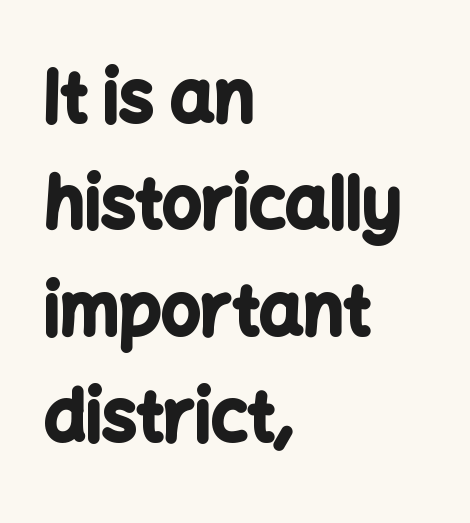
The image shows 69 px bold sans-serif type, upright; set left-aligned, normal line spacing (1.54x), normal letter spacing, not underlined; low stroke contrast and a medium x-height.
